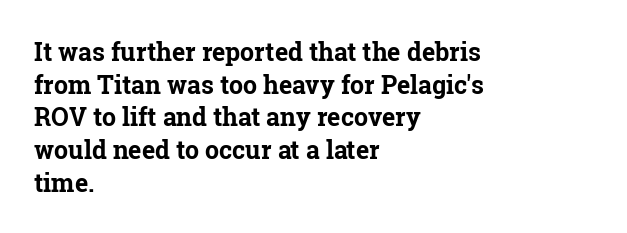
The image shows 25 px bold type, upright; set left-aligned, normal line spacing (1.31x), normal letter spacing, not underlined.
